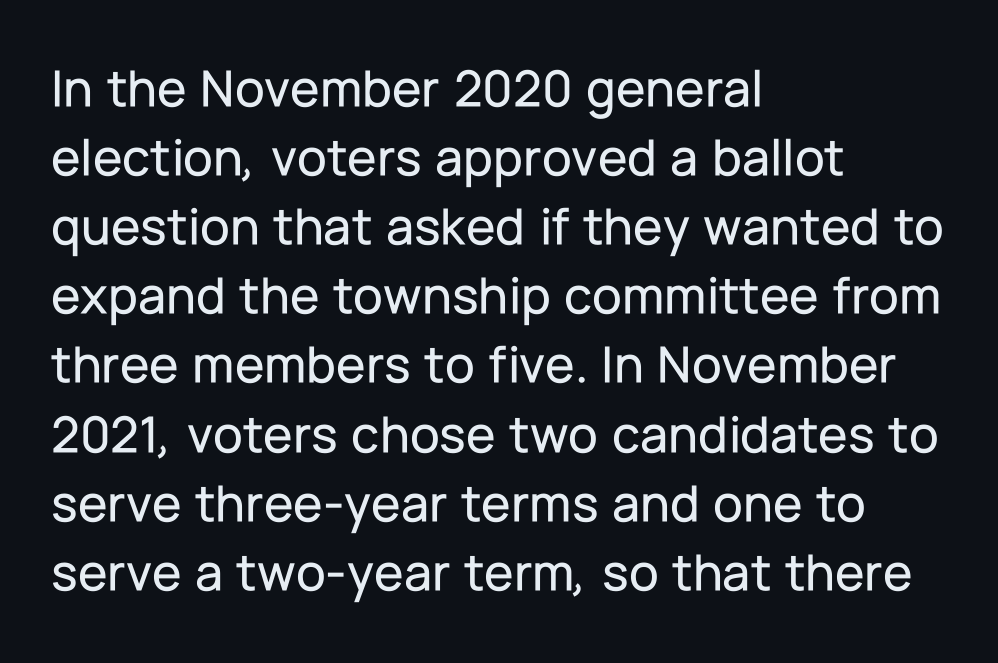
{"serif": "no", "italic": "no", "width": "normal", "stroke_contrast": "low", "x_height": "medium", "monospaced": "no", "underline": "no", "align": "left", "line_spacing": "normal", "line_spacing_ratio": 1.28, "letter_spacing": "normal", "letter_spacing_em": 0.0, "glyph_px": 54}
